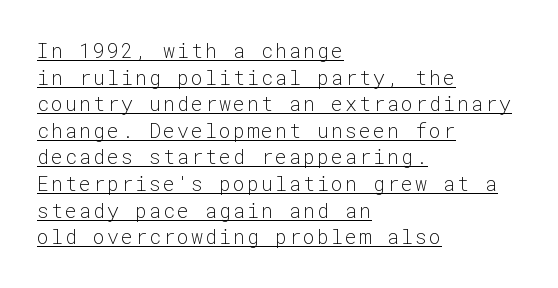
{"italic": "no", "bold": "no", "underline": "yes", "align": "left", "line_spacing": "normal", "line_spacing_ratio": 1.33, "glyph_px": 20}
